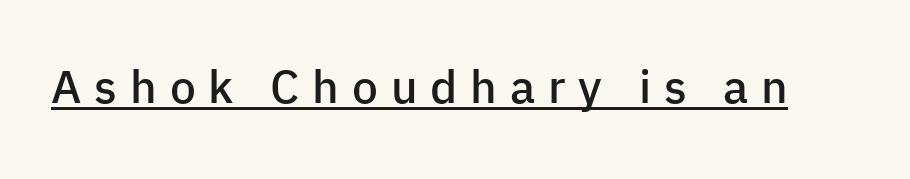
{"serif": "no", "italic": "no", "bold": "semi", "weight": "semibold", "width": "normal", "stroke_contrast": "low", "x_height": "medium", "monospaced": "no", "underline": "yes", "letter_spacing": "wide", "letter_spacing_em": 0.28, "glyph_px": 46}
